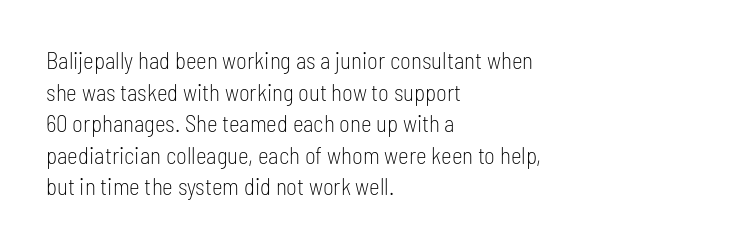
The image shows 23 px text type, upright; set left-aligned, normal line spacing (1.37x), normal letter spacing, not underlined.
